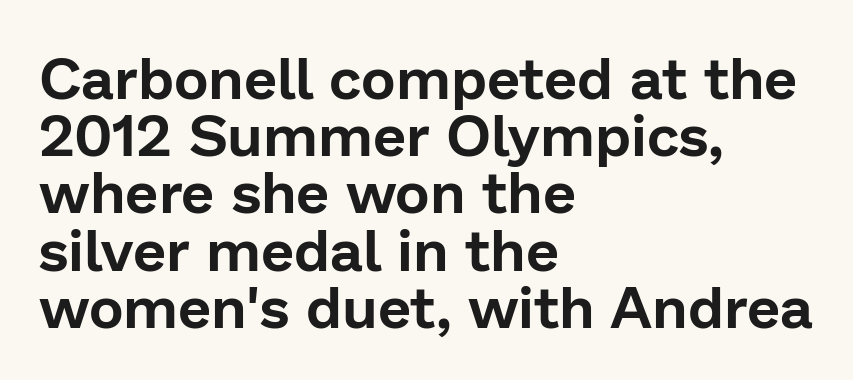
Q: Is the text italic (slanted)? A: No, it is upright.
Q: Is the typeface a serif or a sans-serif typeface? A: Sans-serif.
Q: Is the text underlined? A: No.
Q: How is the paragraph aligned? A: Left-aligned.
Q: Is the spacing between letters normal or unusually wide? A: Normal.
Q: Is the spacing between lines tight, normal or loose? A: Tight.
Q: Width (condensed, normal, or wide)? A: Normal.
Q: Stroke contrast? A: Low.
Q: x-height? A: Medium.
Q: Monospaced? A: No.
